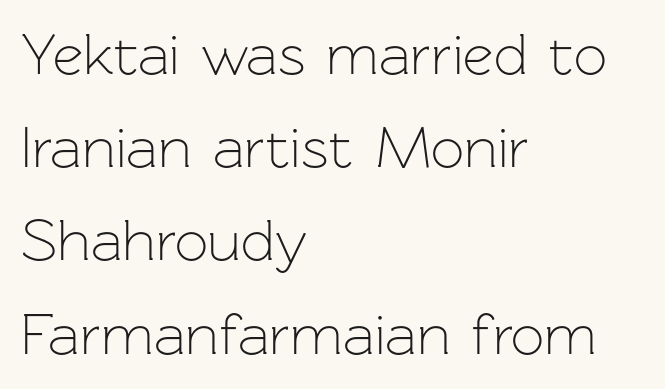
Looks like regular typesetting: each glyph gets only the width it needs. Every stem runs plumb, perpendicular to the baseline. The glyphs are unaccompanied by any horizontal stroke below them. The weight would be labelled regular, book, light, or lighter still.
